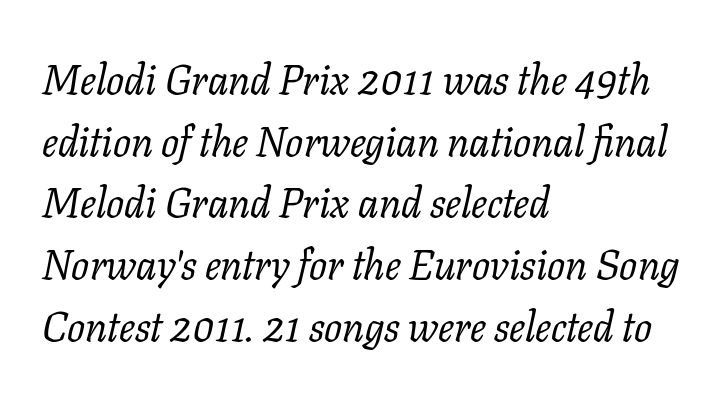
This sample uses a serif face. Descender tails drop into unmarked territory. Is the stroke heavy? The answer is a plain regular-or-lighter. Typeset ragged right — the left edge is the straight one.
